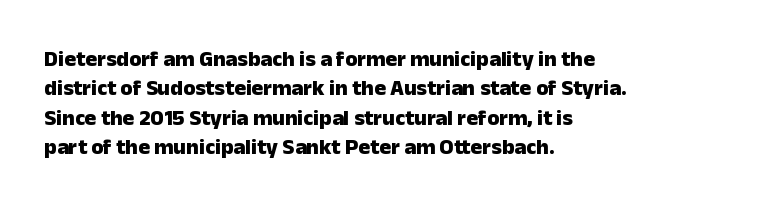
Q: Is the text bold? A: Yes.
Q: Is the text italic (slanted)? A: No, it is upright.
Q: Is the text underlined? A: No.
Q: How is the paragraph aligned? A: Left-aligned.
Q: Is the spacing between letters normal or unusually wide? A: Normal.
Q: Is the spacing between lines tight, normal or loose? A: Normal.
